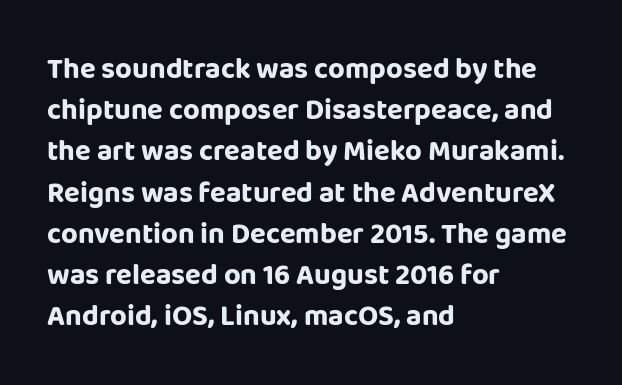
The image shows 29 px bold sans-serif type, upright; set left-aligned, normal line spacing (1.42x), normal letter spacing, not underlined; low stroke contrast and a large x-height.
